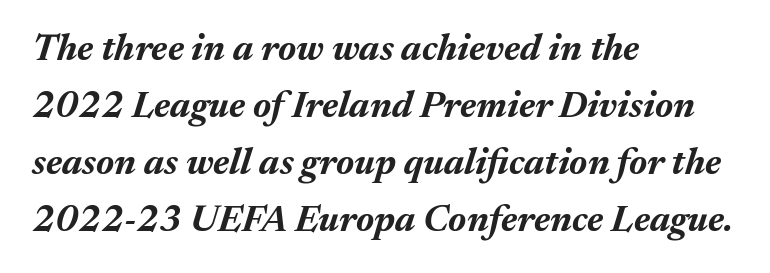
Honestly, the row spacing looks completely unremarkable. Characters follow at the spacing the type designer built in. These lines carry a lot of weight — the face is fully bold. The text carries the slant typical of an italic or oblique font. The passage shown is typed in a proportional face where columns would drift. The gap between lines stays unmarked.
